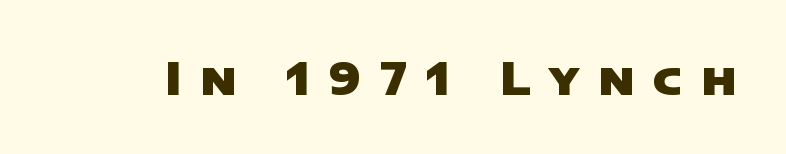
This is sans-serif lettering, the kind often seen on screens and signage. I'd describe the lettering as bold — thick and assertive. The rendering uses natural spacing where letterforms have individual widths. The area under the type is left untouched. Substantial extra tracking has been applied to these lines.
